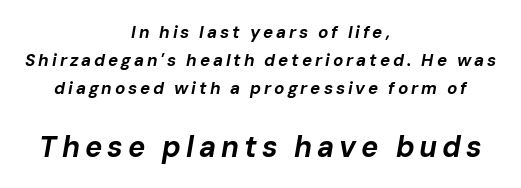
The image shows 29 px bold type, italic (leaning right); set centered, normal line spacing (1.65x), not underlined; the second (bottom) block is 1.71x larger; low stroke contrast and a medium x-height.
